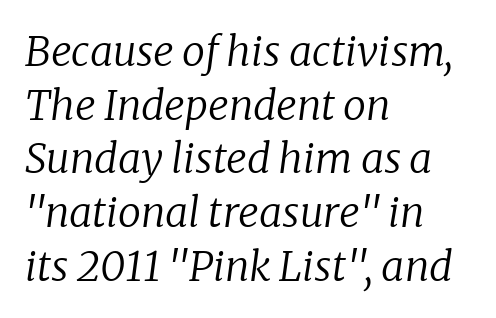
The image shows 41 px regular-weight serif type, italic (leaning right); set left-aligned, normal line spacing (1.31x), normal letter spacing, not underlined; low stroke contrast and a medium x-height.
